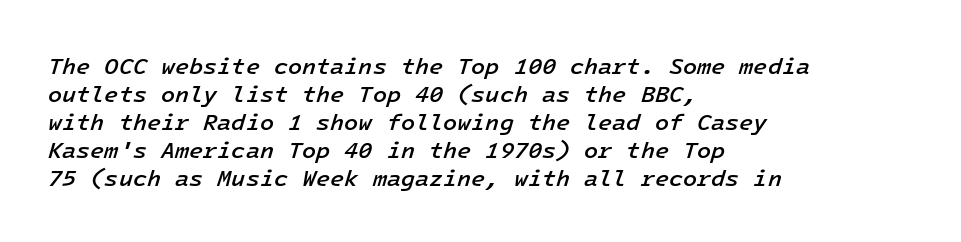
The passage shown is not underscored anywhere. Look at the stroke-to-counter ratio: somewhat heavy, a semibold. Typeset ragged right — the left edge is the straight one. The text carries the slant typical of an italic or oblique font. Look at the tracking — it's just the regular setting, nothing added.
